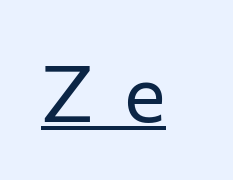
{"serif": "no", "italic": "no", "bold": "no", "weight": "regular", "width": "normal", "stroke_contrast": "low", "x_height": "medium", "monospaced": "no", "underline": "yes", "letter_spacing": "wide", "letter_spacing_em": 0.38, "glyph_px": 79}
